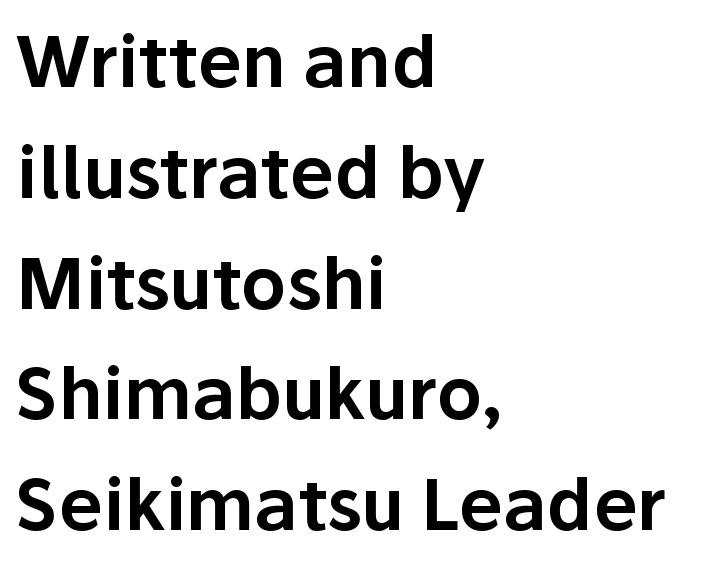
Q: Is the text italic (slanted)? A: No, it is upright.
Q: Is the typeface a serif or a sans-serif typeface? A: Sans-serif.
Q: Is the text underlined? A: No.
Q: How is the paragraph aligned? A: Left-aligned.
Q: Is the spacing between letters normal or unusually wide? A: Normal.
Q: Is the spacing between lines tight, normal or loose? A: Normal.
Q: Width (condensed, normal, or wide)? A: Normal.
Q: Stroke contrast? A: Low.
Q: x-height? A: Medium.
Q: Monospaced? A: No.
